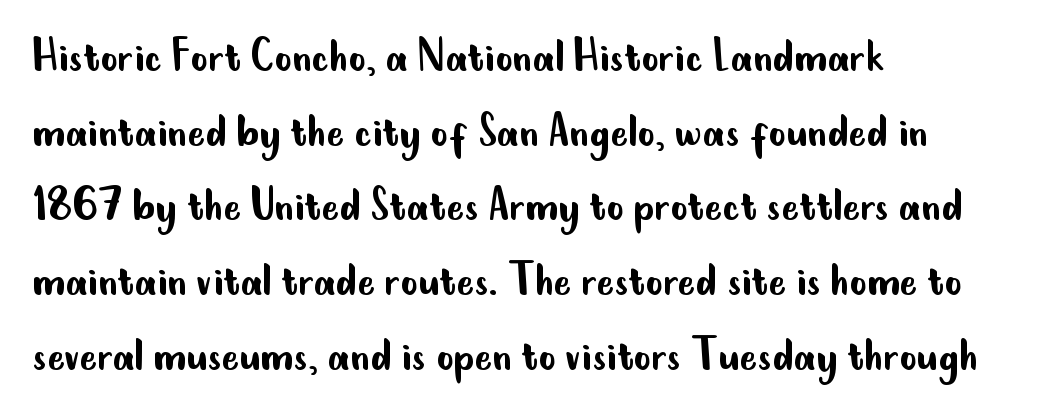
The horizontal fit of the characters is conventional and even. Notice how the stems are strictly vertical — no italics here. Serifs: no, the terminals of the letterforms are clean. The designer left line spacing at the default.
